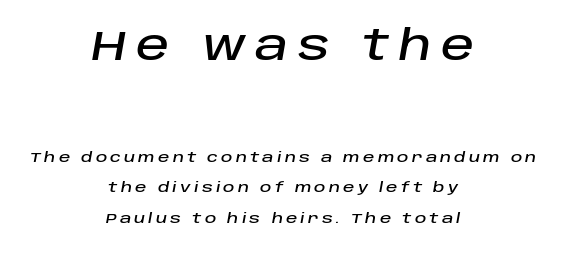
The image shows 41 px text type, italic (leaning right); set centered, loose line spacing (2.19x), unusually wide letter spacing (+0.23 em), not underlined; the first (top) block is 2.93x larger; low stroke contrast and a large x-height.
